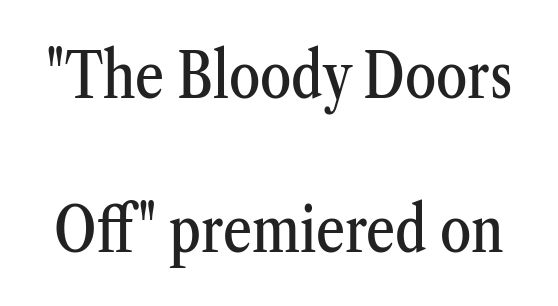
The image shows 63 px condensed serif type, upright; set loose line spacing (2.45x), normal letter spacing, not underlined; medium stroke contrast and a medium x-height.
